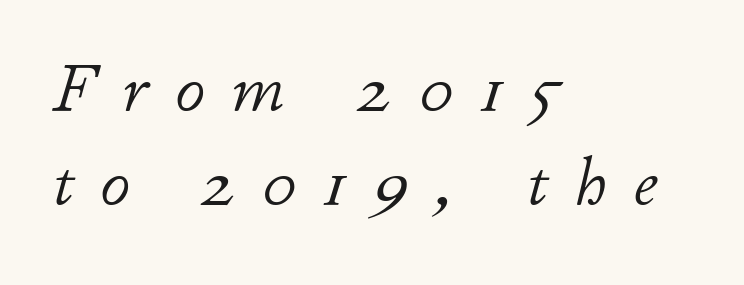
Q: Is the text bold? A: No.
Q: Is the text italic (slanted)? A: Yes, it leans right by about 11 degrees.
Q: Is the text underlined? A: No.
Q: How is the paragraph aligned? A: Left-aligned.
Q: Is the spacing between letters normal or unusually wide? A: Unusually wide.
Q: Is the spacing between lines tight, normal or loose? A: Normal.
Q: Width (condensed, normal, or wide)? A: Normal.
Q: Stroke contrast? A: Low.
Q: x-height? A: Small.
Q: Monospaced? A: No.
